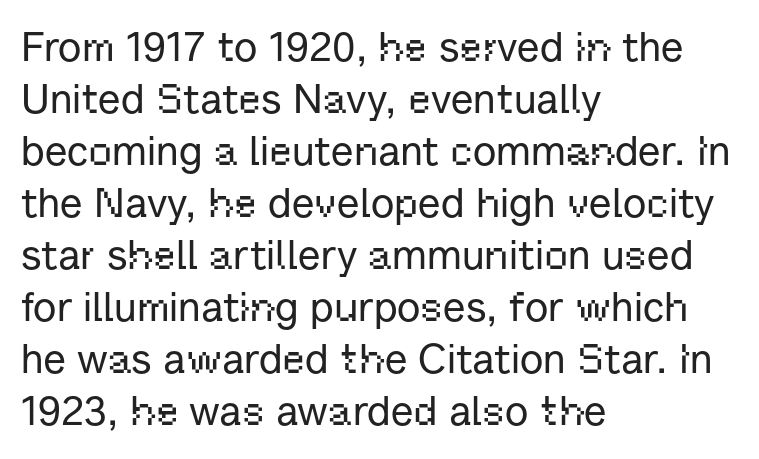
Q: Is the text italic (slanted)? A: No, it is upright.
Q: Is the typeface a serif or a sans-serif typeface? A: Sans-serif.
Q: Is the text underlined? A: No.
Q: How is the paragraph aligned? A: Left-aligned.
Q: Is the spacing between letters normal or unusually wide? A: Normal.
Q: Is the spacing between lines tight, normal or loose? A: Normal.
Q: Width (condensed, normal, or wide)? A: Normal.
Q: Stroke contrast? A: Low.
Q: x-height? A: Medium.
Q: Monospaced? A: No.
